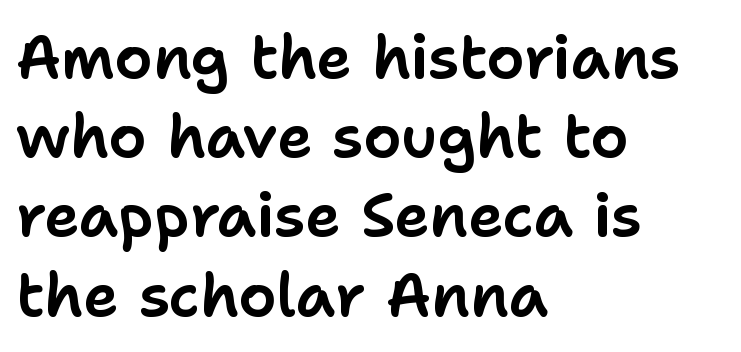
Q: Is the text italic (slanted)? A: No, it is upright.
Q: Is the typeface a serif or a sans-serif typeface? A: Sans-serif.
Q: Is the text underlined? A: No.
Q: How is the paragraph aligned? A: Left-aligned.
Q: Is the spacing between letters normal or unusually wide? A: Normal.
Q: Is the spacing between lines tight, normal or loose? A: Normal.
Q: Width (condensed, normal, or wide)? A: Normal.
Q: Stroke contrast? A: Low.
Q: x-height? A: Medium.
Q: Monospaced? A: No.
